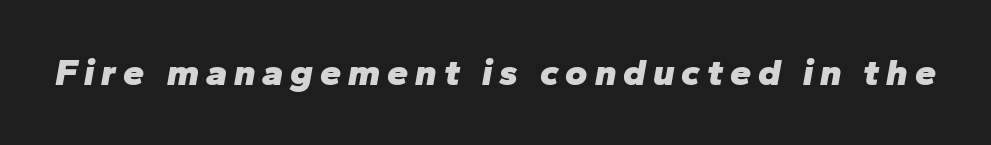
The image shows 38 px heavy type, italic (leaning right); set not underlined; low stroke contrast and a medium x-height.
